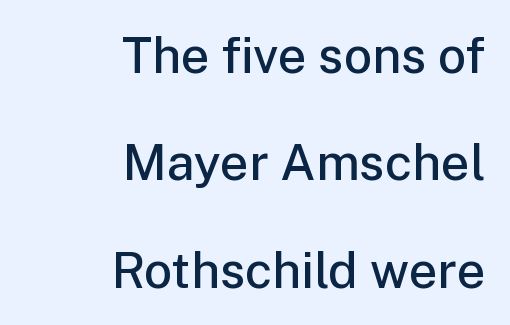
{"serif": "no", "italic": "no", "bold": "semi", "weight": "semibold", "width": "normal", "stroke_contrast": "low", "x_height": "medium", "monospaced": "no", "underline": "no", "align": "right", "line_spacing": "loose", "line_spacing_ratio": 2.15, "letter_spacing": "normal", "letter_spacing_em": 0.0, "glyph_px": 50}
